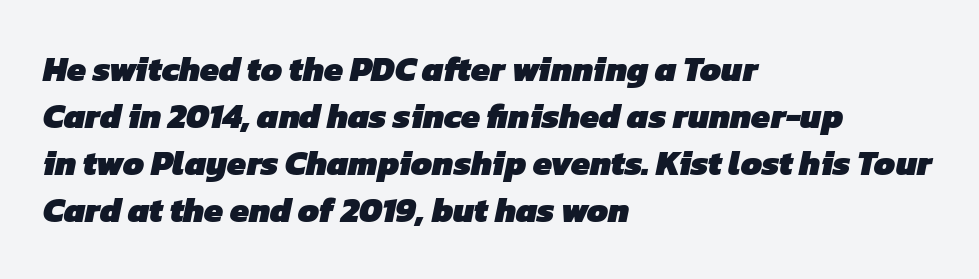
Q: Is the text bold? A: Yes.
Q: Is the typeface a serif or a sans-serif typeface? A: Sans-serif.
Q: Is the text underlined? A: No.
Q: How is the paragraph aligned? A: Left-aligned.
Q: Is the spacing between letters normal or unusually wide? A: Normal.
Q: Is the spacing between lines tight, normal or loose? A: Normal.
Q: Width (condensed, normal, or wide)? A: Normal.
Q: Stroke contrast? A: Low.
Q: x-height? A: Medium.
Q: Monospaced? A: No.
